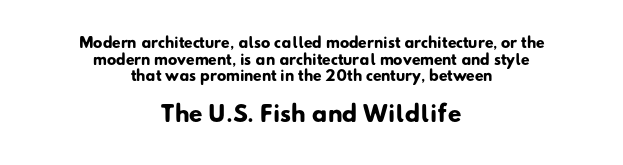
{"bold": "yes", "underline": "no", "align": "center", "line_spacing_ratio": 1.19, "letter_spacing": "normal", "letter_spacing_em": 0.0, "larger_block": "second", "size_ratio": 1.57, "glyph_px": 22}
